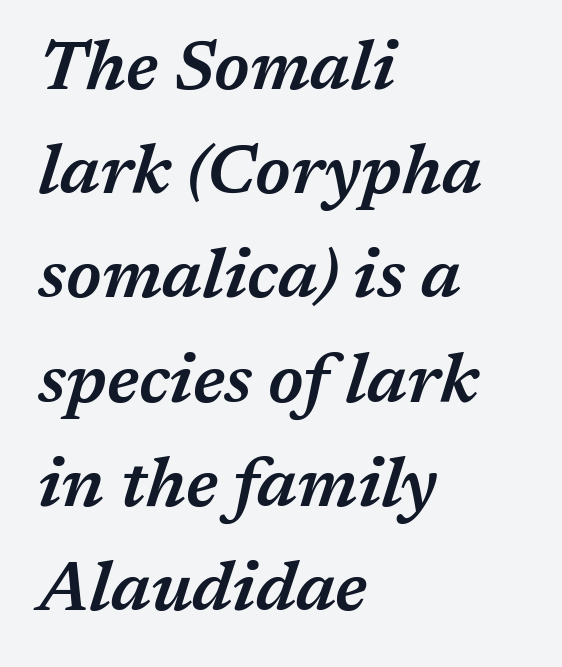
The image shows 69 px semibold type, italic (leaning right); set left-aligned, normal line spacing (1.51x), normal letter spacing, not underlined; medium stroke contrast and a medium x-height.
